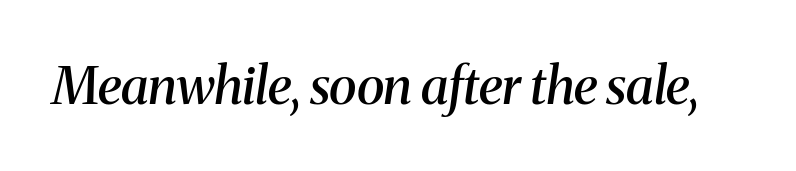
The image shows 52 px semibold serif type, italic (leaning right); set normal letter spacing, not underlined; medium stroke contrast and a medium x-height.
